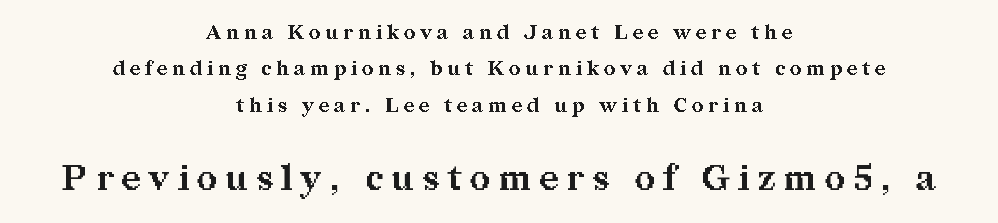
The image shows 35 px bold serif type, upright; set centered, line spacing 1.82x, unusually wide letter spacing (+0.25 em), not underlined; the second (bottom) block is 1.75x larger; medium stroke contrast and a medium x-height.
